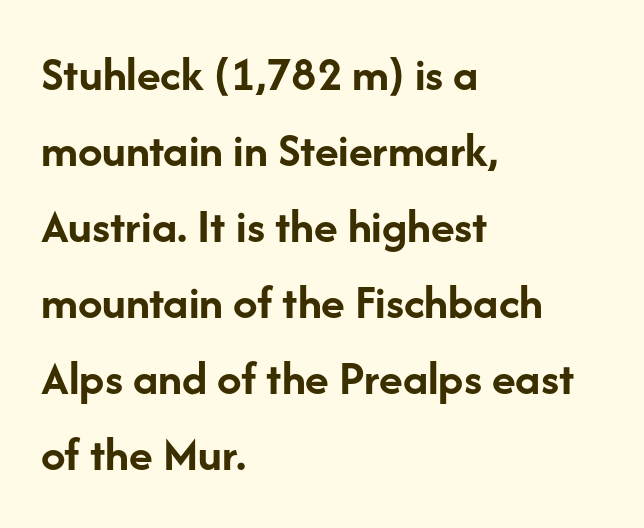
The image shows 49 px semibold sans-serif type, upright; set left-aligned, normal line spacing (1.55x), normal letter spacing, not underlined; low stroke contrast and a medium x-height.
